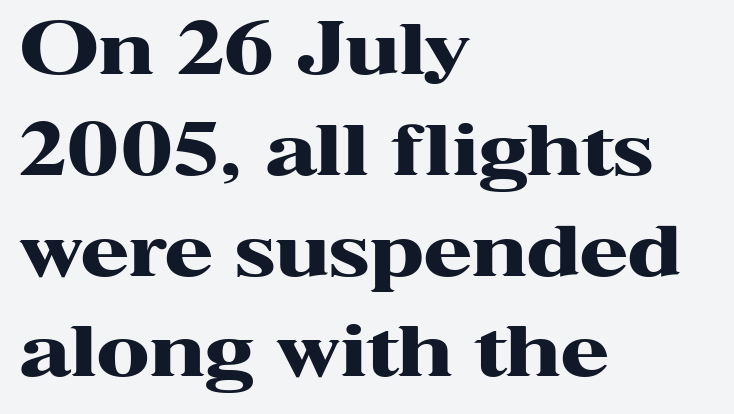
{"serif": "yes", "italic": "no", "bold": "yes", "weight": "heavy", "width": "wide", "stroke_contrast": "high", "x_height": "medium", "monospaced": "no", "underline": "no", "align": "left", "line_spacing": "normal", "line_spacing_ratio": 1.44, "letter_spacing": "normal", "letter_spacing_em": 0.0, "glyph_px": 70}
